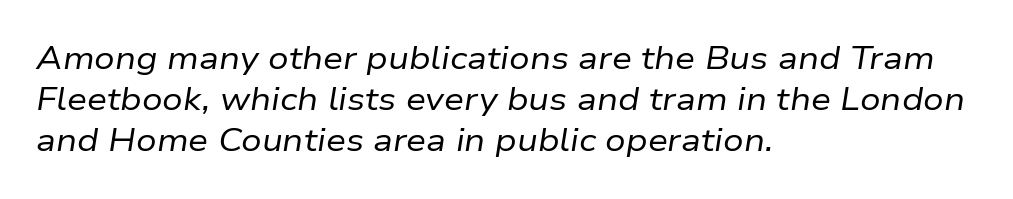
{"italic": "yes", "lean": "right", "slant_degrees": 9, "bold": "no", "weight": "regular", "width": "normal", "stroke_contrast": "low", "x_height": "medium", "monospaced": "no", "underline": "no", "align": "left", "line_spacing": "normal", "line_spacing_ratio": 1.28, "letter_spacing": "normal", "letter_spacing_em": 0.0, "glyph_px": 32}
